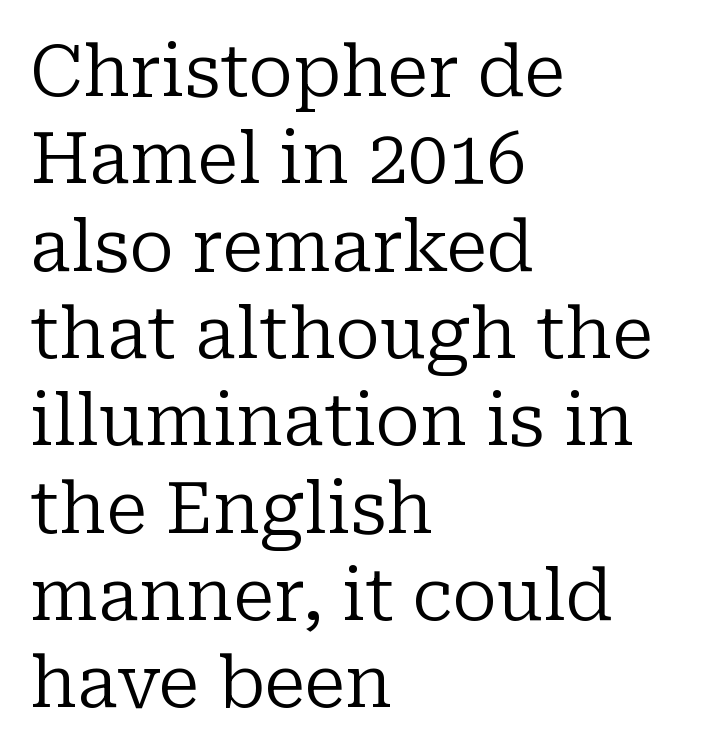
Q: Is the text bold? A: No.
Q: Is the text italic (slanted)? A: No, it is upright.
Q: Is the typeface a serif or a sans-serif typeface? A: Serif.
Q: Is the text underlined? A: No.
Q: How is the paragraph aligned? A: Left-aligned.
Q: Is the spacing between letters normal or unusually wide? A: Normal.
Q: Width (condensed, normal, or wide)? A: Normal.
Q: Stroke contrast? A: Low.
Q: x-height? A: Medium.
Q: Monospaced? A: No.
